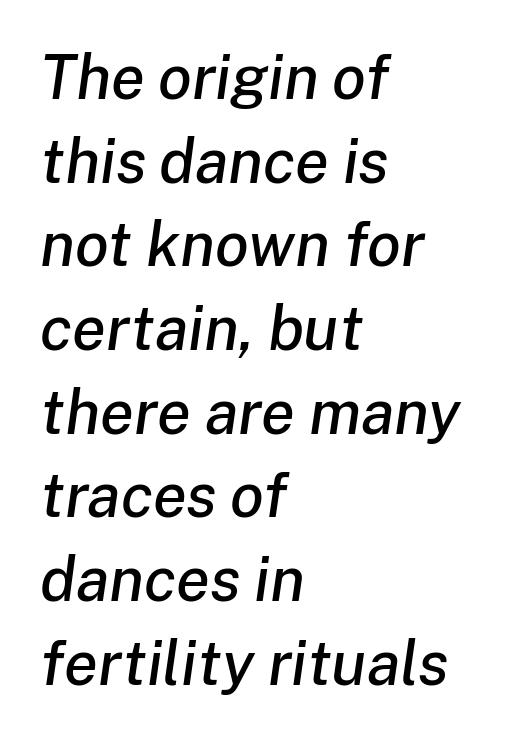
{"italic": "yes", "lean": "right", "slant_degrees": 8, "width": "normal", "stroke_contrast": "low", "x_height": "medium", "monospaced": "no", "underline": "no", "align": "left", "line_spacing": "normal", "line_spacing_ratio": 1.35, "letter_spacing": "normal", "letter_spacing_em": 0.0, "glyph_px": 62}
